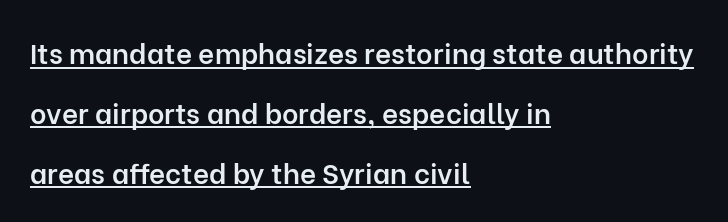
The image shows 28 px semibold sans-serif type, upright; set left-aligned, loose line spacing (2.14x), normal letter spacing, underlined; low stroke contrast and a medium x-height.
